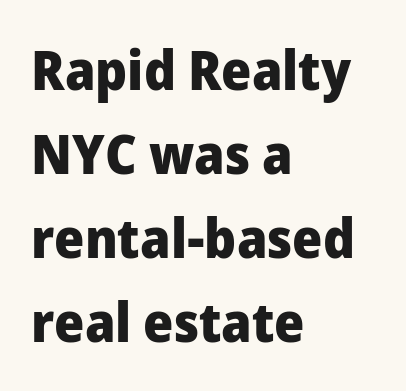
Horizontally, the lines are justified to the leading edge only. Heft: maximum for text — a bold. The words here are not underlined. Think of a printed novel: that variable character pitch is what you see here. Is there much room between lines? A standard amount, neither cramped nor airy. Inter-character spacing is left at the font's built-in metrics.
